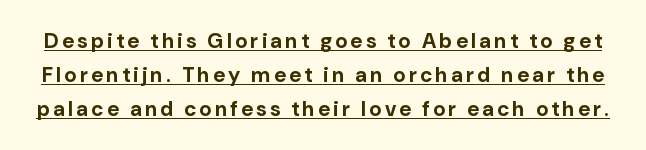
The image shows 21 px bold type, upright; set normal line spacing (1.61x), underlined.
